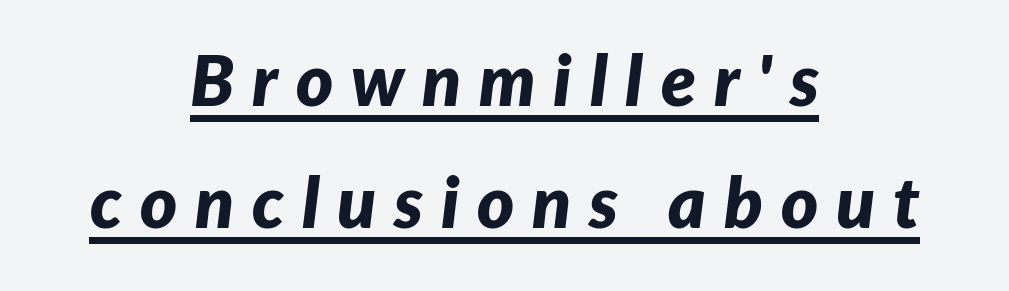
Alignment: centered. There's an unmistakable incline to the writing here. On the weight axis this lands at bold, roughly 700. Glyph-to-glyph distance is far greater than everyday printed text.
